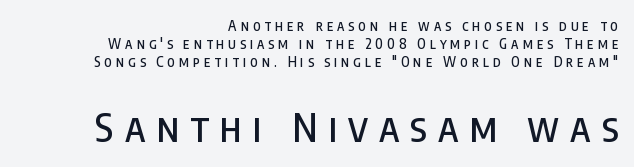
The image shows 39 px condensed sans-serif type, upright; set right-aligned, normal line spacing (1.27x), unusually wide letter spacing (+0.28 em), not underlined; the second (bottom) block is 2.79x larger; low stroke contrast and a large x-height.
